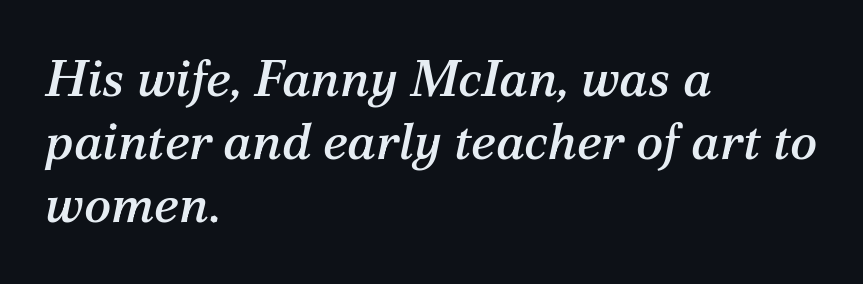
The image shows 51 px serif type, italic (leaning right); set left-aligned, line spacing 1.24x, normal letter spacing, not underlined; medium stroke contrast and a medium x-height.
